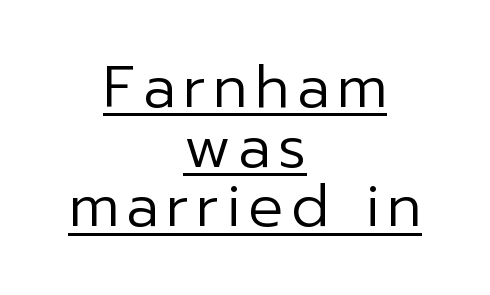
The image shows 58 px regular-weight sans-serif type, upright; set centered, tight line spacing (1.03x), underlined; low stroke contrast and a medium x-height.
